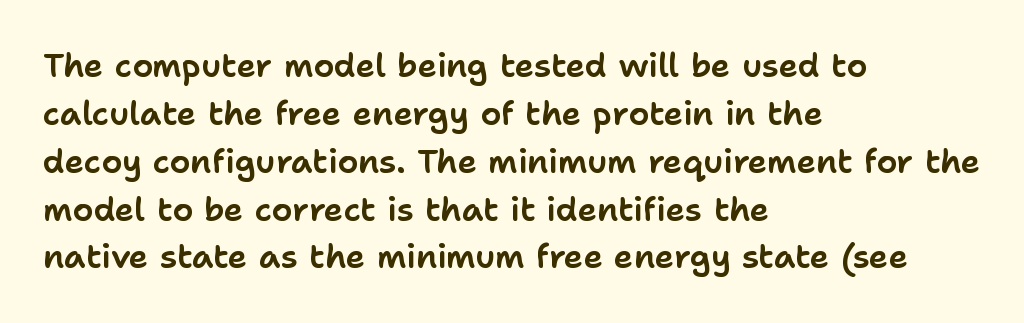
You could not count columns in this text — the font is proportionally spaced. The vertical gap from one line to the next is medium. Italic? Not at all — the glyphs are vertical. Serif or sans? Sans — the stroke terminals are bare. Underline: absent.
